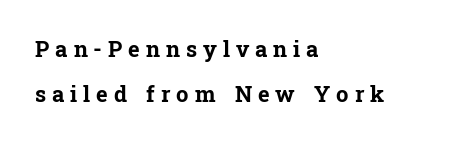
The space between consecutive lines is lavish. Notice how the passage keeps a crisp vertical edge on the left only. Letter spacing: wide. Typographic density is high because the face is bold. Plain, unruled lines of type.
